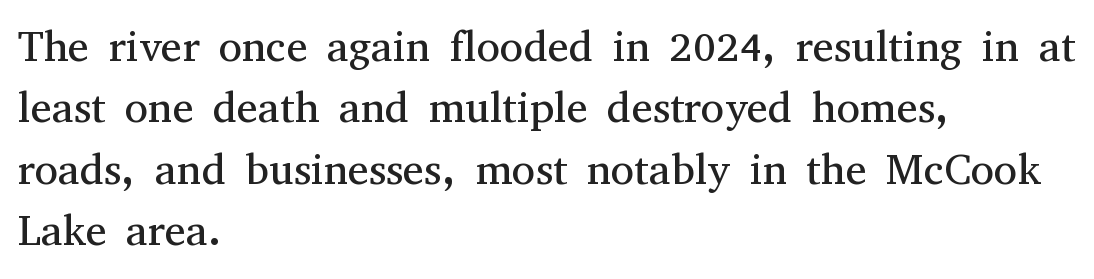
{"serif": "yes", "italic": "no", "bold": "no", "weight": "regular", "width": "normal", "stroke_contrast": "medium", "x_height": "medium", "monospaced": "no", "underline": "no", "align": "left", "line_spacing": "normal", "line_spacing_ratio": 1.43, "letter_spacing": "normal", "letter_spacing_em": 0.0, "glyph_px": 43}
